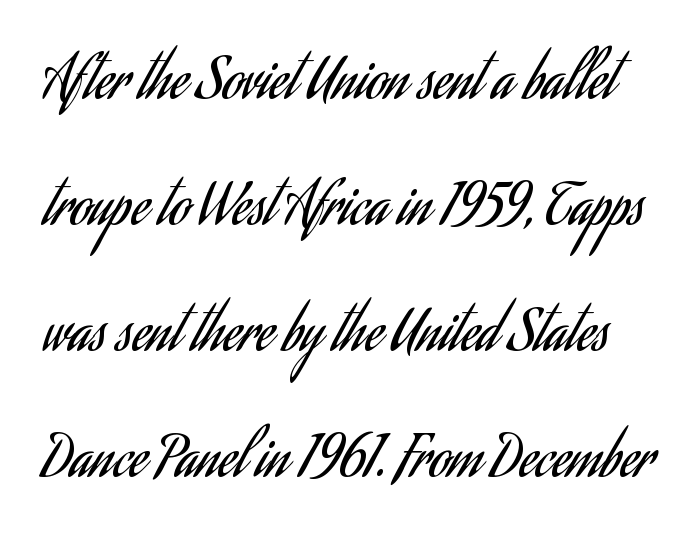
The image shows 57 px regular-weight, condensed sans-serif type; set loose line spacing (2.21x), normal letter spacing, not underlined; low stroke contrast and a small x-height.
